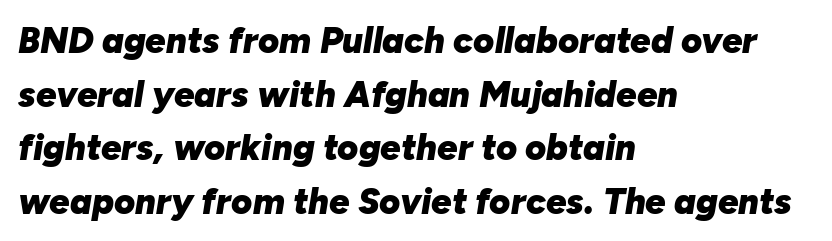
Q: Is the text bold? A: Yes.
Q: Is the text italic (slanted)? A: Yes, it leans right by about 10 degrees.
Q: Is the text underlined? A: No.
Q: How is the paragraph aligned? A: Left-aligned.
Q: Is the spacing between letters normal or unusually wide? A: Normal.
Q: Is the spacing between lines tight, normal or loose? A: Normal.
Q: Width (condensed, normal, or wide)? A: Normal.
Q: Stroke contrast? A: Low.
Q: x-height? A: Medium.
Q: Monospaced? A: No.
